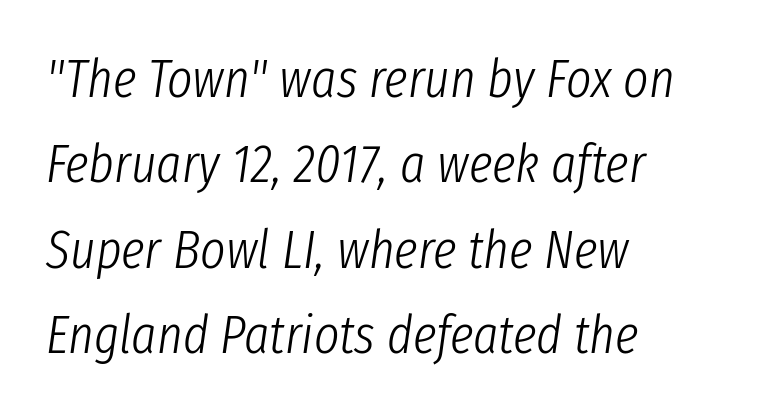
Counters stay open thanks to moderate or lighter strokes. The leading is moderate, giving the passage an even texture. A typesetter would call this zero additional tracking. A typesetter would call this proportional, since set widths differ per character.
